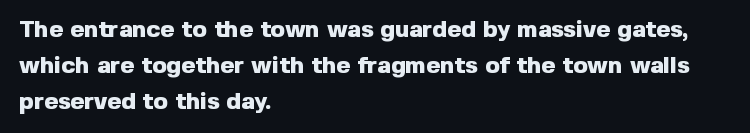
Q: Is the text bold? A: Yes.
Q: Is the text italic (slanted)? A: No, it is upright.
Q: Is the text underlined? A: No.
Q: How is the paragraph aligned? A: Left-aligned.
Q: Is the spacing between letters normal or unusually wide? A: Normal.
Q: Is the spacing between lines tight, normal or loose? A: Normal.
